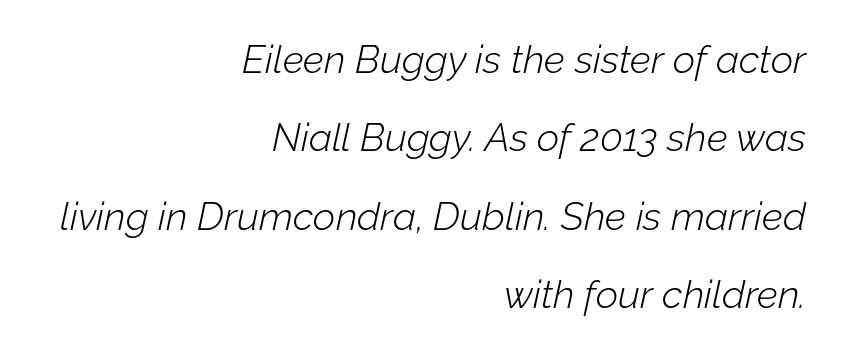
{"italic": "yes", "lean": "right", "slant_degrees": 12, "bold": "no", "weight": "light", "width": "normal", "stroke_contrast": "low", "x_height": "medium", "monospaced": "no", "underline": "no", "align": "right", "line_spacing": "loose", "line_spacing_ratio": 2.01, "letter_spacing": "normal", "letter_spacing_em": 0.0, "glyph_px": 39}
